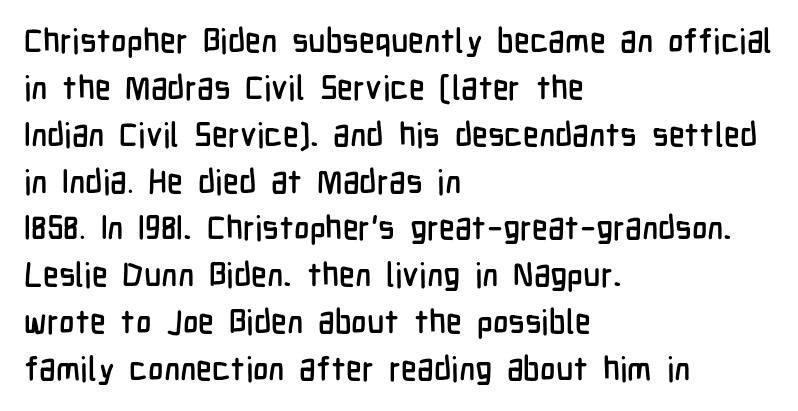
The image shows 33 px condensed sans-serif type, upright; set left-aligned, normal line spacing (1.42x), normal letter spacing, not underlined; low stroke contrast and a medium x-height.
